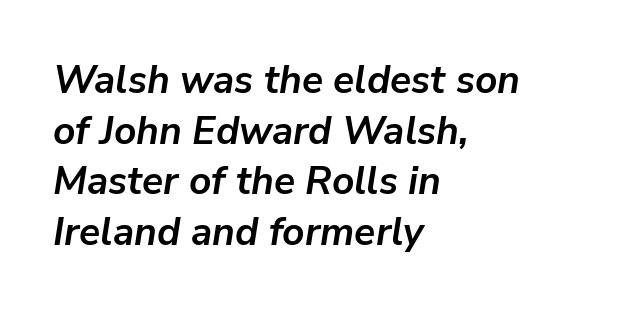
The image shows 39 px semibold type, italic (leaning right); set left-aligned, normal line spacing (1.3x), normal letter spacing, not underlined; low stroke contrast and a medium x-height.
